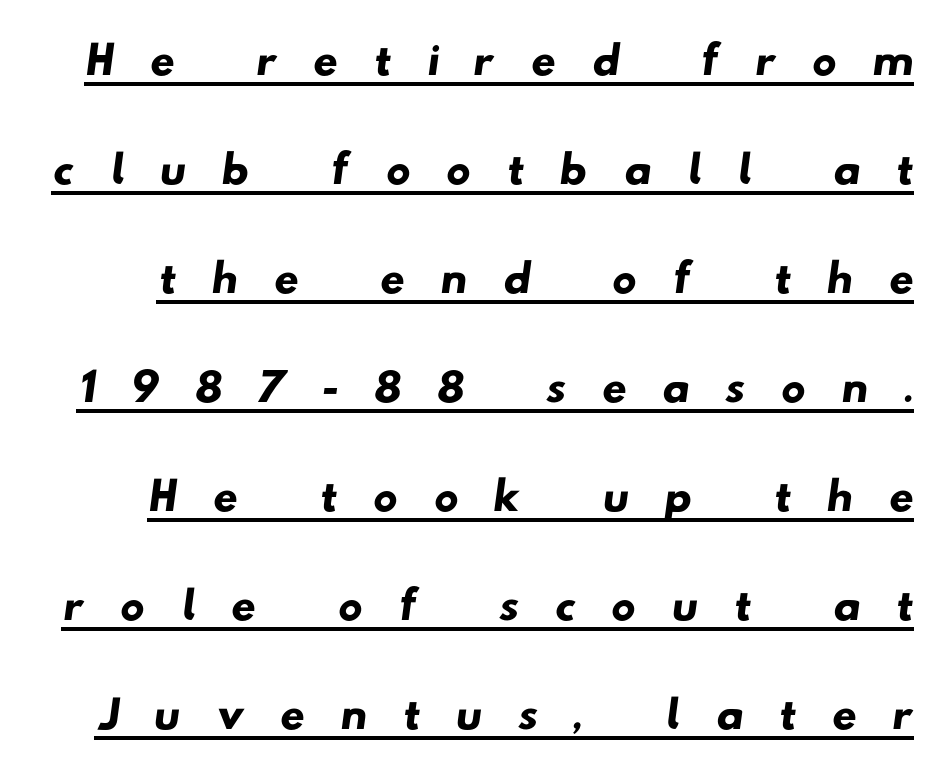
The image shows 69 px wide sans-serif type; set normal line spacing (1.58x), unusually wide letter spacing (+0.5 em), underlined; low stroke contrast and a small x-height.
